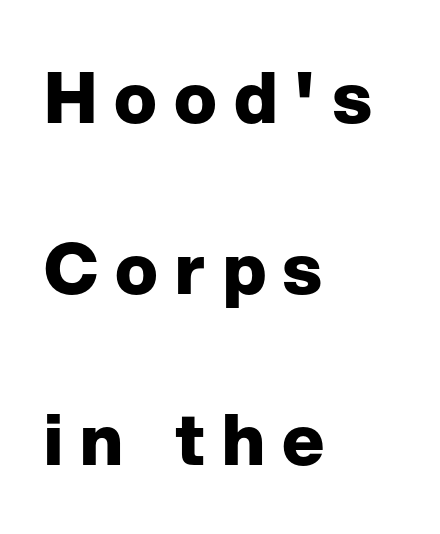
{"serif": "no", "italic": "no", "bold": "yes", "weight": "heavy", "width": "normal", "stroke_contrast": "low", "x_height": "medium", "monospaced": "no", "underline": "no", "align": "left", "line_spacing": "loose", "line_spacing_ratio": 2.41, "letter_spacing": "wide", "letter_spacing_em": 0.24, "glyph_px": 71}
